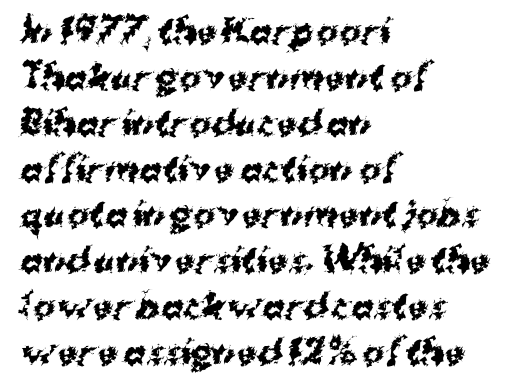
Varying glyph widths throughout — classic text-font behaviour. Summary of weight: heavy, a full bold. Glyph-to-glyph distance matches everyday printed text. Type without underlining. I'd call this a sans setting — the letters go barefoot.
